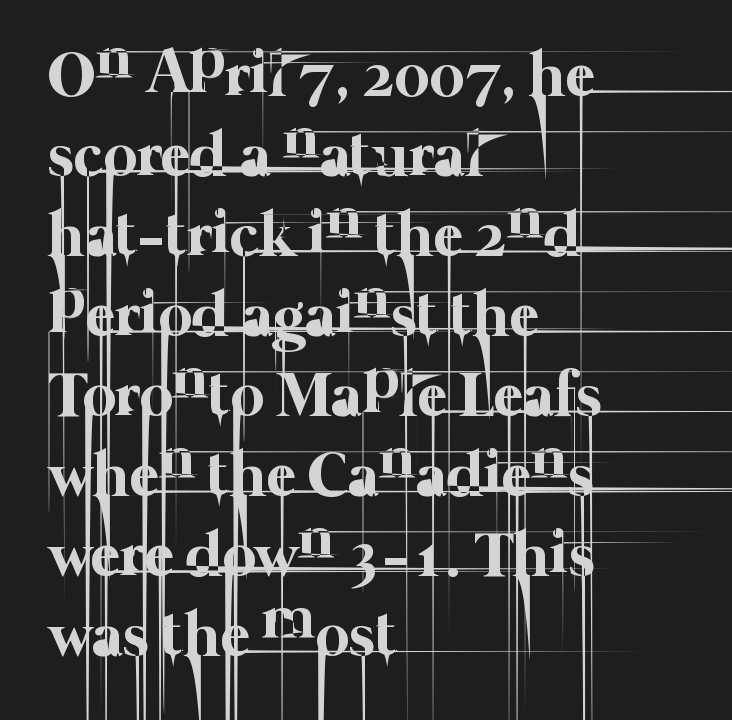
{"bold": "no", "weight": "thin", "width": "normal", "stroke_contrast": "low", "x_height": "medium", "monospaced": "no", "underline": "no", "align": "left", "line_spacing": "normal", "line_spacing_ratio": 1.25, "letter_spacing": "normal", "letter_spacing_em": 0.0, "glyph_px": 64}
